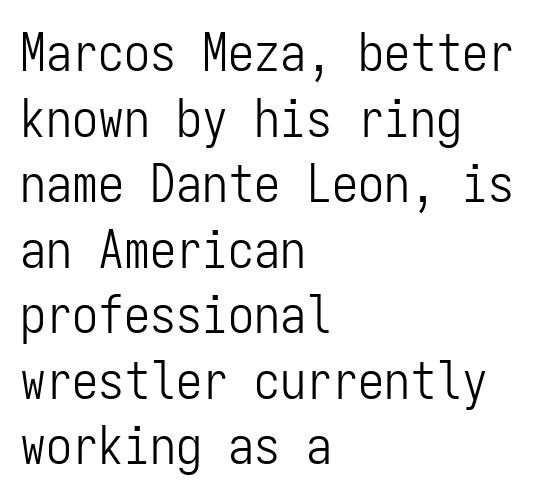
Q: Is the text bold? A: No.
Q: Is the text italic (slanted)? A: No, it is upright.
Q: Is the typeface a serif or a sans-serif typeface? A: Sans-serif.
Q: Is the text underlined? A: No.
Q: How is the paragraph aligned? A: Left-aligned.
Q: Is the spacing between letters normal or unusually wide? A: Normal.
Q: Is the spacing between lines tight, normal or loose? A: Normal.
Q: Width (condensed, normal, or wide)? A: Condensed.
Q: Stroke contrast? A: Low.
Q: x-height? A: Medium.
Q: Monospaced? A: Yes.
